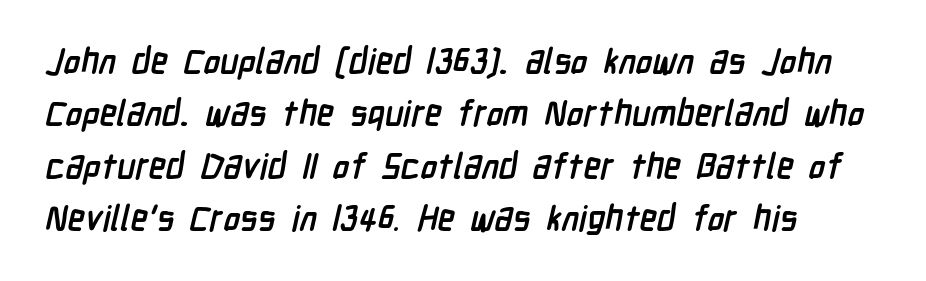
{"serif": "no", "bold": "yes", "weight": "semibold", "width": "condensed", "stroke_contrast": "low", "x_height": "medium", "monospaced": "no", "underline": "no", "align": "left", "line_spacing": "normal", "line_spacing_ratio": 1.5, "letter_spacing": "normal", "letter_spacing_em": 0.0, "glyph_px": 35}
